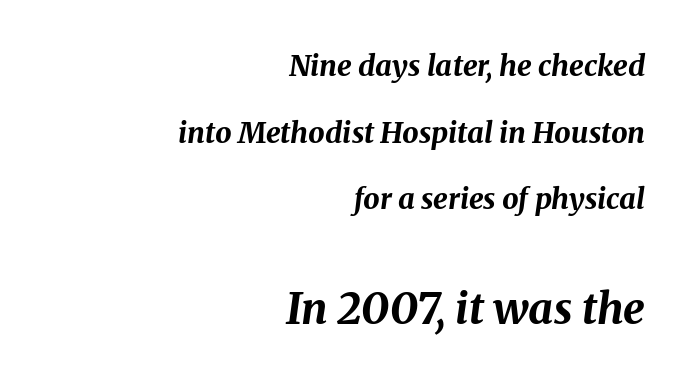
Q: Is the text bold? A: Yes.
Q: Is the text italic (slanted)? A: Yes, it leans right by about 8 degrees.
Q: Is the text underlined? A: No.
Q: How is the paragraph aligned? A: Right-aligned.
Q: Is the spacing between letters normal or unusually wide? A: Normal.
Q: Is the spacing between lines tight, normal or loose? A: Loose.
Q: Which block of text is set in a larger size, the first (top) or the second (bottom)? A: The second (bottom) one.
Q: Width (condensed, normal, or wide)? A: Normal.
Q: Stroke contrast? A: Medium.
Q: x-height? A: Medium.
Q: Monospaced? A: No.
